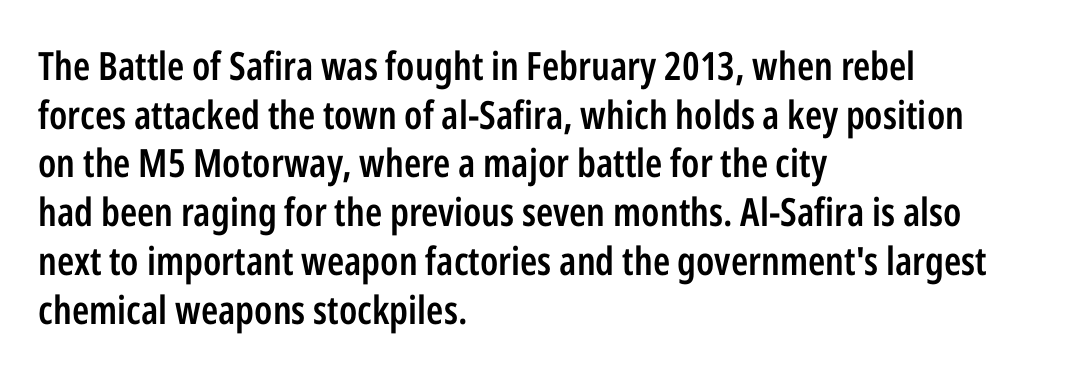
Q: Is the text bold? A: Semi-bold.
Q: Is the text italic (slanted)? A: No, it is upright.
Q: Is the typeface a serif or a sans-serif typeface? A: Sans-serif.
Q: Is the text underlined? A: No.
Q: How is the paragraph aligned? A: Left-aligned.
Q: Is the spacing between letters normal or unusually wide? A: Normal.
Q: Is the spacing between lines tight, normal or loose? A: Normal.
Q: Width (condensed, normal, or wide)? A: Condensed.
Q: Stroke contrast? A: Low.
Q: x-height? A: Medium.
Q: Monospaced? A: No.
